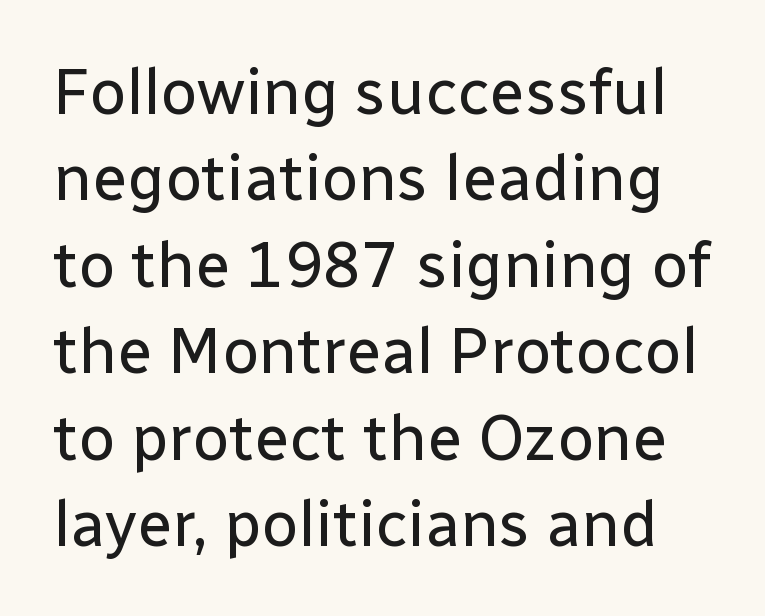
Q: Is the text bold? A: No.
Q: Is the text italic (slanted)? A: No, it is upright.
Q: Is the typeface a serif or a sans-serif typeface? A: Sans-serif.
Q: Is the text underlined? A: No.
Q: Is the spacing between letters normal or unusually wide? A: Normal.
Q: Is the spacing between lines tight, normal or loose? A: Normal.
Q: Width (condensed, normal, or wide)? A: Normal.
Q: Stroke contrast? A: Low.
Q: x-height? A: Medium.
Q: Monospaced? A: No.
